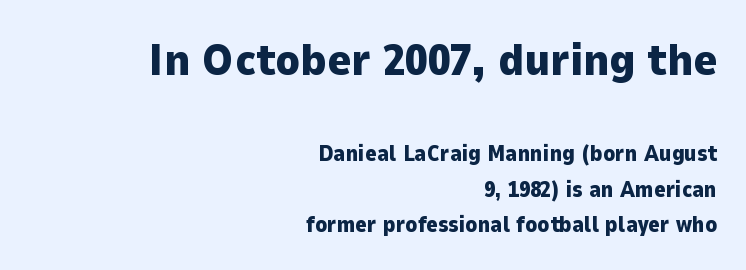
{"serif": "no", "italic": "no", "bold": "yes", "weight": "heavy", "width": "normal", "stroke_contrast": "low", "x_height": "medium", "monospaced": "no", "underline": "no", "align": "right", "line_spacing": "normal", "line_spacing_ratio": 1.62, "letter_spacing": "normal", "letter_spacing_em": 0.0, "larger_block": "first", "size_ratio": 2.05, "glyph_px": 45}
